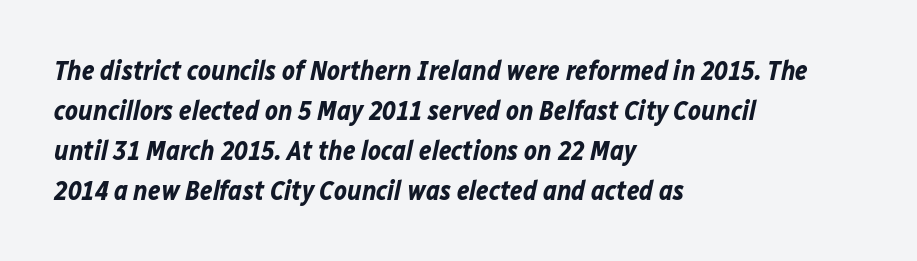
Q: Is the text bold? A: Yes.
Q: Is the text italic (slanted)? A: Yes, it leans right by about 12 degrees.
Q: Is the text underlined? A: No.
Q: How is the paragraph aligned? A: Left-aligned.
Q: Is the spacing between letters normal or unusually wide? A: Normal.
Q: Is the spacing between lines tight, normal or loose? A: Normal.
